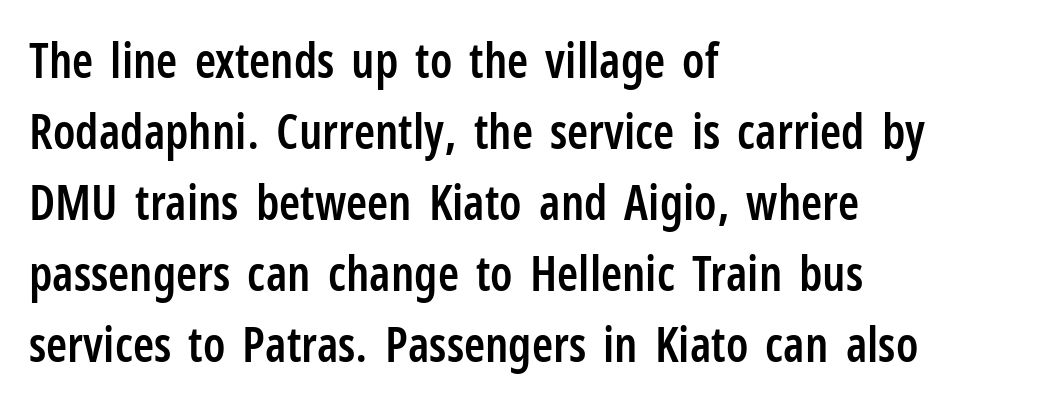
The image shows 48 px semibold, condensed sans-serif type, upright; set left-aligned, normal line spacing (1.48x), normal letter spacing, not underlined; low stroke contrast and a medium x-height.
